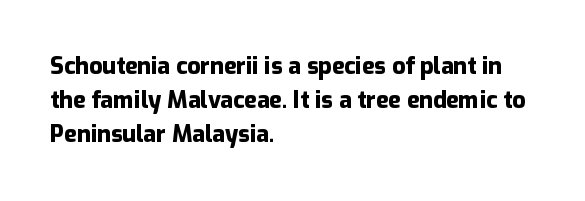
The strip under each line holds only bare page. How are the letters spaced? Ordinarily, with no added tracking. Line spacing here is normal. This rendering uses left alignment, leaving the right contour irregular. When letters stand straight like this, we call the style roman or upright. The rendering uses a bold face; every stroke is thick and dark.
